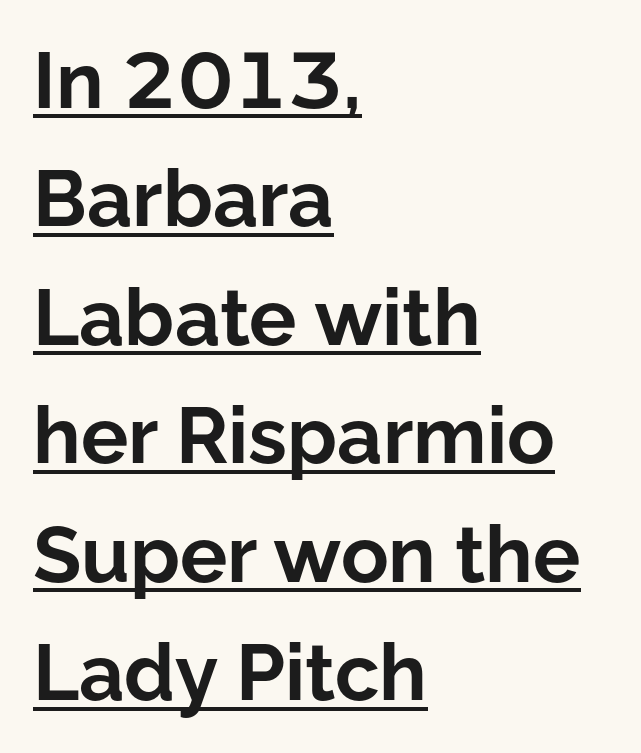
Look at the bottom of the vertical strokes: they stop flat, with no serifs. The face used here appears with an underline applied. Quick note: interline space is typical. The rendering uses a bold face; every stroke is thick and dark. These lines keep a tight, regular rhythm from letter to letter.
